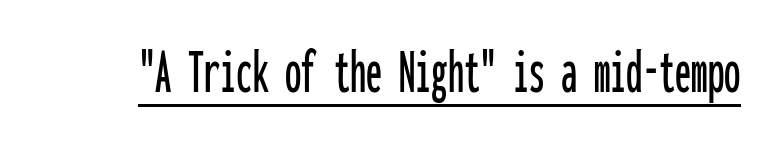
Q: Is the text italic (slanted)? A: No, it is upright.
Q: Is the typeface a serif or a sans-serif typeface? A: Sans-serif.
Q: Is the text underlined? A: Yes.
Q: Is the spacing between letters normal or unusually wide? A: Normal.
Q: Width (condensed, normal, or wide)? A: Condensed.
Q: Stroke contrast? A: Low.
Q: x-height? A: Medium.
Q: Monospaced? A: Yes.
